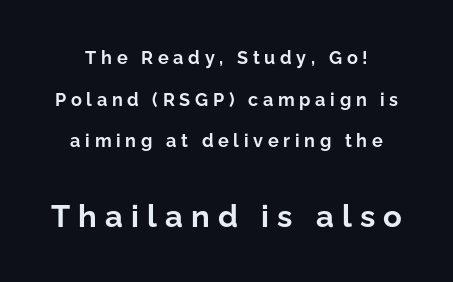
Serif or sans? Sans — the stroke terminals are bare. Regarding leading, the lines here are spaced well apart. The block sitting lower on the canvas is the one with enlarged characters. Someone cranked the tracking dial way up on this one. In terms of weight, the rendering is a true, heavy bold.
